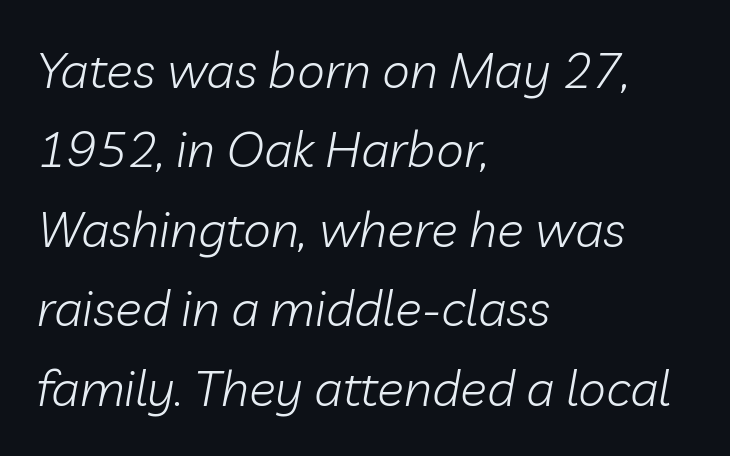
{"italic": "yes", "lean": "right", "slant_degrees": 10, "bold": "no", "weight": "light", "width": "normal", "stroke_contrast": "low", "x_height": "medium", "monospaced": "no", "underline": "no", "align": "left", "line_spacing": "normal", "line_spacing_ratio": 1.59, "letter_spacing": "normal", "letter_spacing_em": 0.0, "glyph_px": 50}
